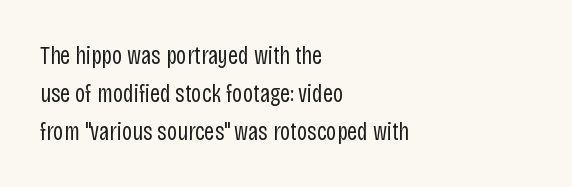
The image shows 25 px text type, upright; set left-aligned, normal line spacing (1.52x), normal letter spacing, not underlined.
